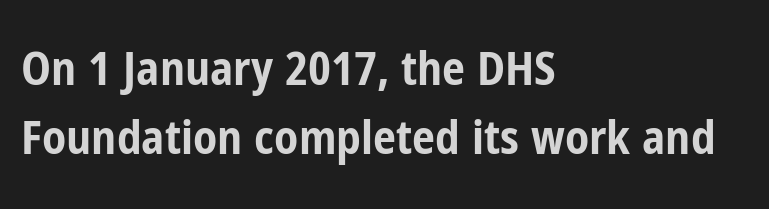
A typesetter would mark this as roman, not italic. The designer went with a sans here, leaving each stem footless. Notice how the passage keeps a crisp vertical edge on the left only. The font is running at its bold setting. Unmarked baselines from the first word to the last.
